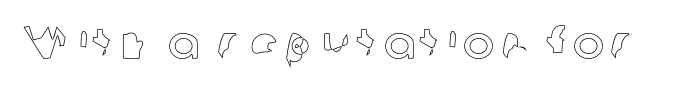
A typesetter would call this proportional, since set widths differ per character. The foot of each line stays bare and open. Tall strokes in this sample are plumb rather than angled.
